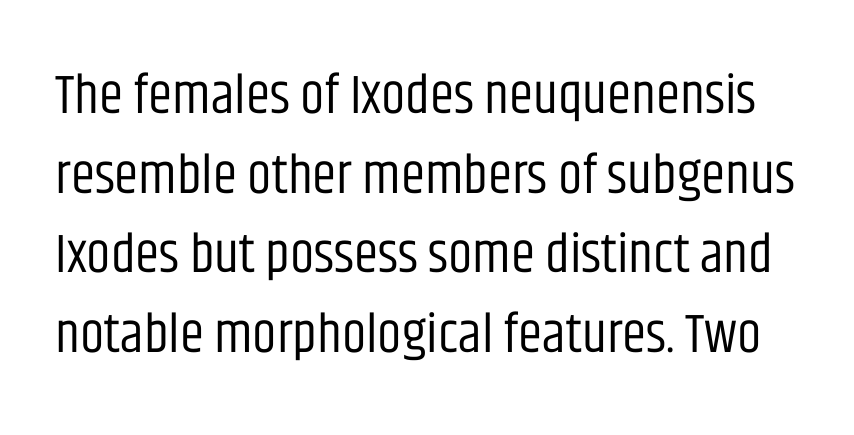
Q: Is the text bold? A: No.
Q: Is the text italic (slanted)? A: No, it is upright.
Q: Is the typeface a serif or a sans-serif typeface? A: Sans-serif.
Q: Is the text underlined? A: No.
Q: Is the spacing between letters normal or unusually wide? A: Normal.
Q: Is the spacing between lines tight, normal or loose? A: Normal.
Q: Width (condensed, normal, or wide)? A: Condensed.
Q: Stroke contrast? A: Low.
Q: x-height? A: Large.
Q: Monospaced? A: No.
